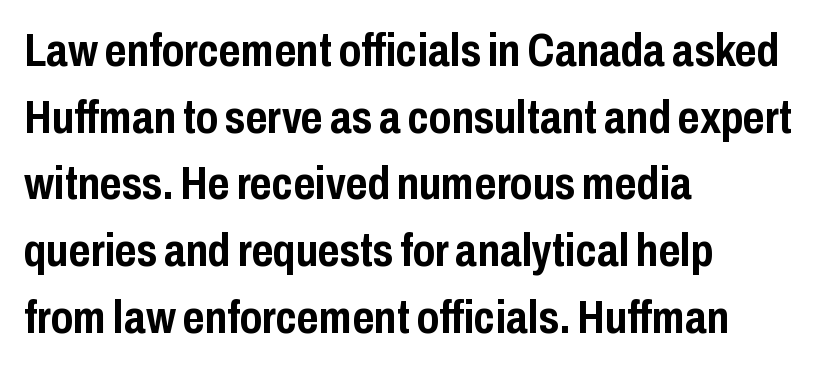
{"serif": "no", "italic": "no", "bold": "yes", "weight": "semibold", "width": "condensed", "stroke_contrast": "low", "x_height": "medium", "monospaced": "no", "underline": "no", "align": "left", "line_spacing": "normal", "line_spacing_ratio": 1.42, "letter_spacing": "normal", "letter_spacing_em": 0.0, "glyph_px": 47}
